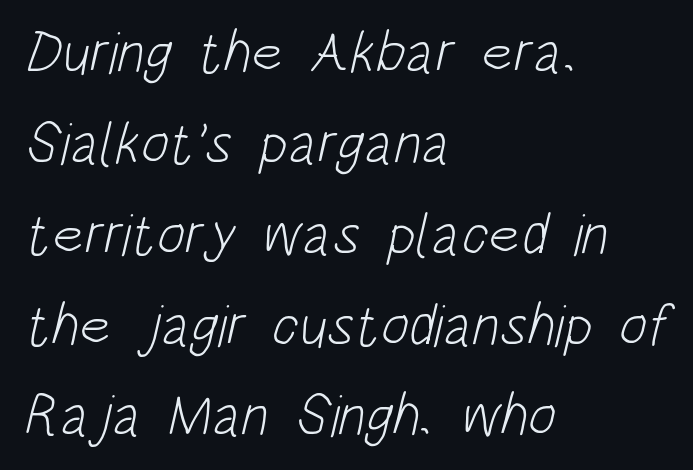
{"serif": "no", "bold": "no", "weight": "light", "width": "condensed", "stroke_contrast": "low", "x_height": "large", "monospaced": "no", "underline": "no", "align": "left", "line_spacing": "normal", "line_spacing_ratio": 1.54, "letter_spacing": "normal", "letter_spacing_em": 0.0, "glyph_px": 59}
